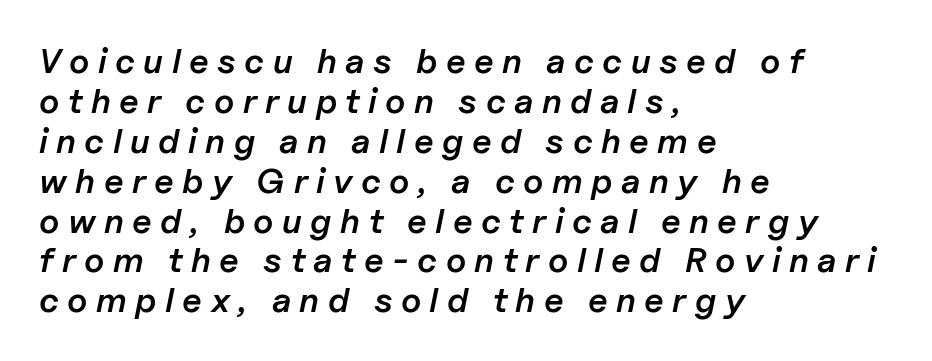
Honestly, the rows look squashed on top of each other. Line beginnings align vertically; line endings do not. Style check: oblique. Caption: semibold face, moderately heavy strokes. Think of a printed novel: that variable character pitch is what you see here. Inter-character spacing is expanded well beyond the font's built-in metrics.
